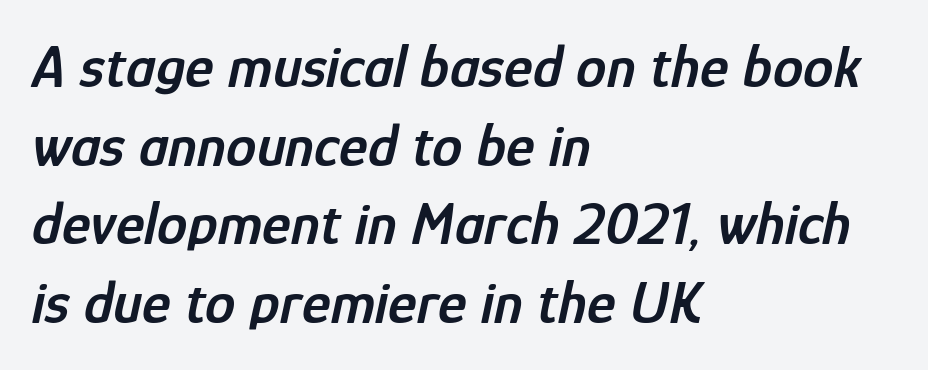
The image shows 61 px semibold, condensed type, italic (leaning right); set left-aligned, normal line spacing (1.29x), normal letter spacing, not underlined; low stroke contrast and a medium x-height.
